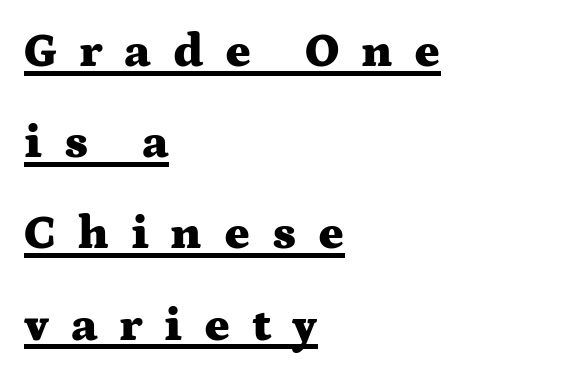
Weight: bold. Compared with undecorated copy, this sample adds a rule below the words. When letters stand straight like this, we call the style roman or upright. Proportional: the letters do not fall into vertical columns. This sample trades compactness for vertical openness between lines. Alignment: flush left.
